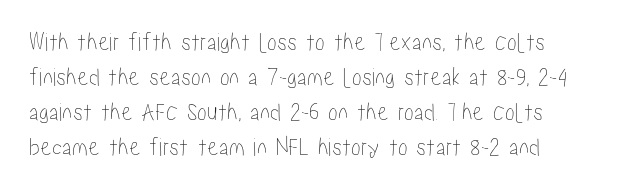
The rendering uses a moderate line-height, typical for paragraphs. The gap between lines stays unmarked. The axis of the letterforms is exactly vertical. Honestly, the letter spacing is just normal — you wouldn't notice it.
